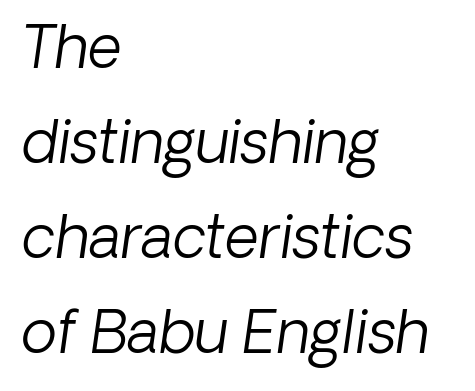
Glance below the letters and you will spot only blank space. The font is comparable to plain body text, perhaps lighter. The designer left line spacing at the default. The designer went with a sans here, leaving each stem footless. Spacing between characters is what you'd get straight out of the box.
